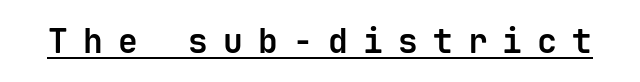
The image shows 33 px bold sans-serif type, upright, monospaced; set unusually wide letter spacing (+0.46 em), underlined; low stroke contrast and a medium x-height.
